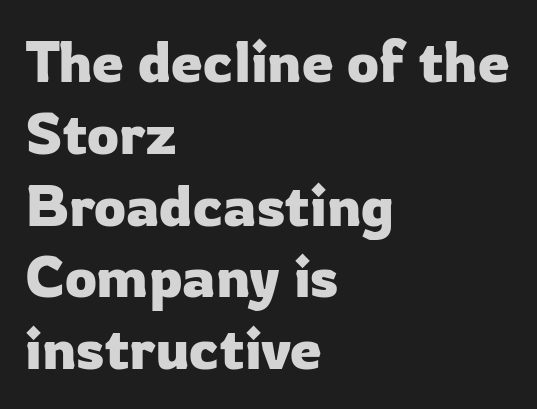
{"serif": "no", "italic": "no", "width": "normal", "stroke_contrast": "low", "x_height": "medium", "monospaced": "no", "underline": "no", "align": "left", "line_spacing": "normal", "line_spacing_ratio": 1.26, "letter_spacing": "normal", "letter_spacing_em": 0.0, "glyph_px": 57}
